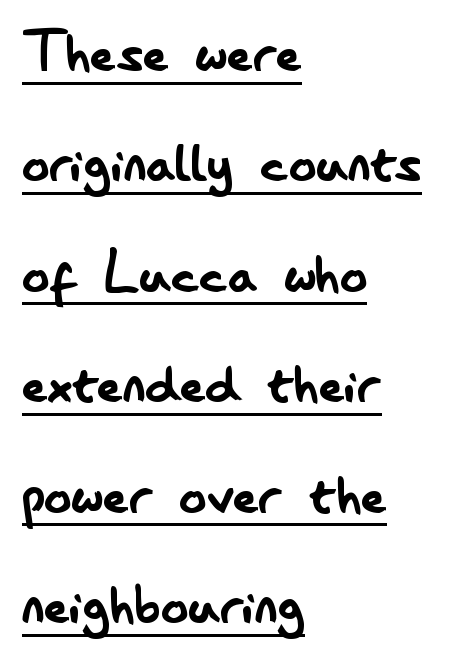
{"serif": "no", "italic": "no", "bold": "no", "weight": "regular", "width": "condensed", "stroke_contrast": "low", "x_height": "small", "monospaced": "no", "underline": "yes", "align": "left", "line_spacing": "normal", "line_spacing_ratio": 1.6, "letter_spacing": "normal", "letter_spacing_em": 0.0, "glyph_px": 69}
